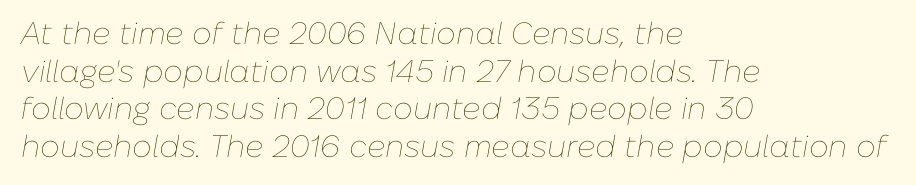
The image shows 31 px thin type, italic (leaning right); set left-aligned, line spacing 1.21x, normal letter spacing, not underlined; low stroke contrast and a medium x-height.
